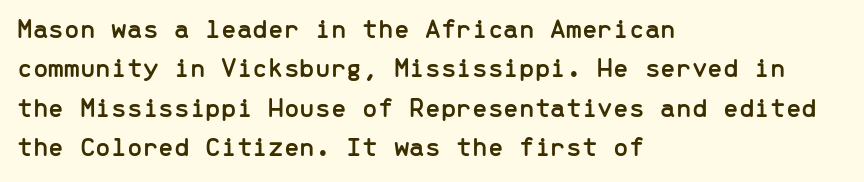
Notice how the stems are strictly vertical — no italics here. Each line starts at the same left margin while the right side varies. Is this a fixed-width face? Yes — each glyph sits in an identical cell. The text was rendered using a sans face with plain stroke endings.
